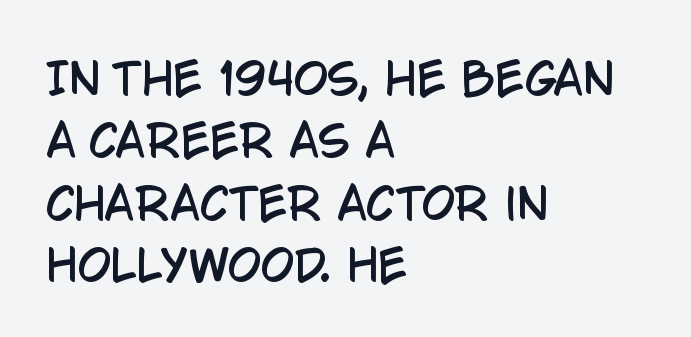
{"serif": "no", "italic": "no", "width": "condensed", "stroke_contrast": "low", "x_height": "large", "monospaced": "no", "underline": "no", "align": "left", "line_spacing": "normal", "line_spacing_ratio": 1.45, "letter_spacing": "normal", "letter_spacing_em": 0.0, "glyph_px": 43}
